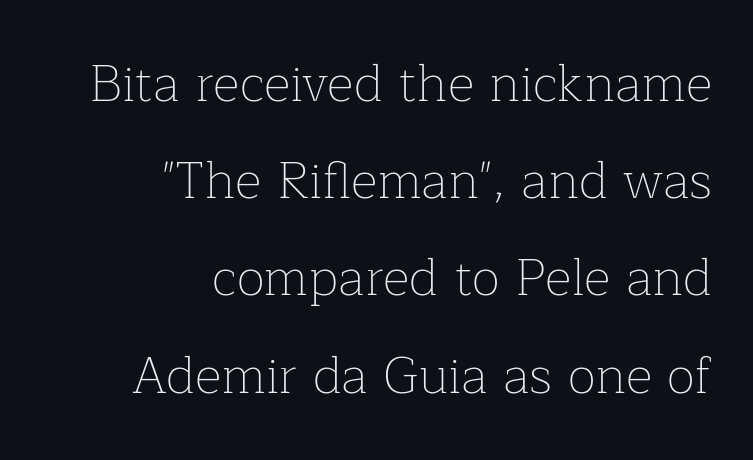
No italicization has been applied; the sample stays upright. Stroke thickness stays within the range of a standard reading face or lighter. Every row of glyphs terminates at an identical x-position on the right. Varying glyph widths throughout — classic text-font behaviour. Bare-footed words on every line. The face used here is rendered with its standard letterfit.
